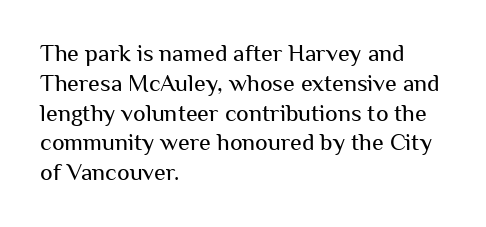
Q: Is the text bold? A: No.
Q: Is the text italic (slanted)? A: No, it is upright.
Q: Is the text underlined? A: No.
Q: How is the paragraph aligned? A: Left-aligned.
Q: Is the spacing between letters normal or unusually wide? A: Normal.
